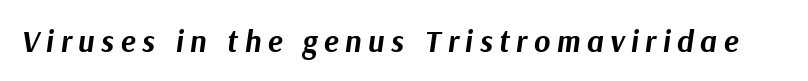
{"italic": "yes", "lean": "right", "slant_degrees": 9, "bold": "yes", "weight": "bold", "width": "normal", "stroke_contrast": "medium", "x_height": "medium", "monospaced": "no", "underline": "no", "letter_spacing": "wide", "letter_spacing_em": 0.21, "glyph_px": 31}
